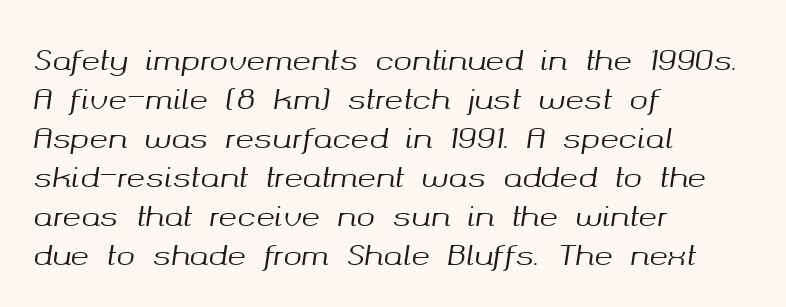
{"italic": "yes", "lean": "right", "slant_degrees": 8, "width": "normal", "stroke_contrast": "medium", "x_height": "medium", "monospaced": "no", "underline": "no", "align": "left", "line_spacing": "normal", "line_spacing_ratio": 1.39, "letter_spacing": "normal", "letter_spacing_em": 0.0, "glyph_px": 28}
